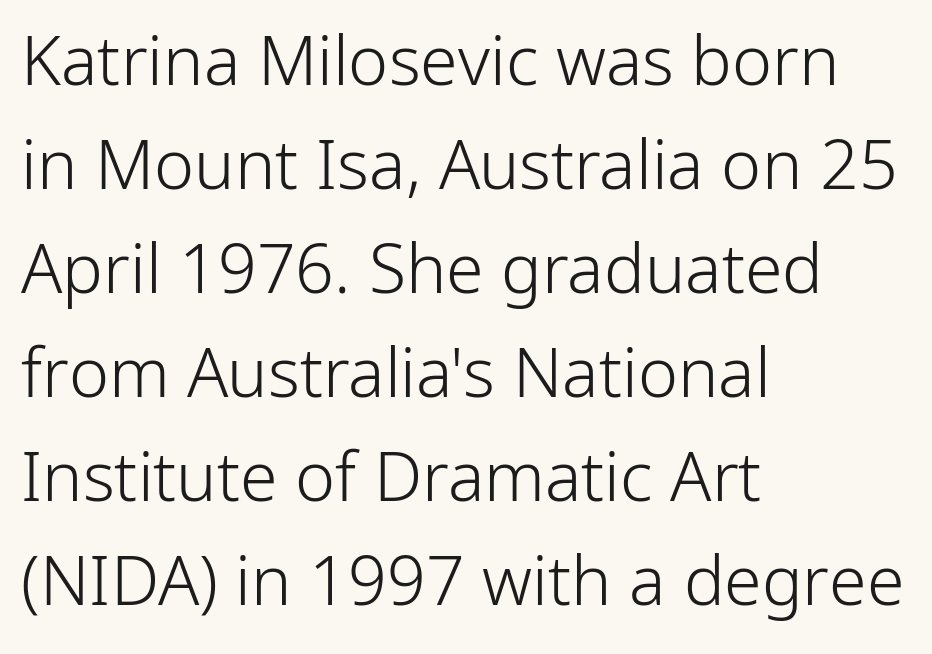
The letters sit at their default tracking, neither squeezed nor spread. A sans-serif font was chosen for this passage. Caption: face not bold, strokes unweighted. The face used here is proportionally spaced, like ordinary book or web type.
